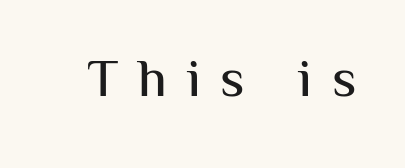
Q: Is the text italic (slanted)? A: No, it is upright.
Q: Is the typeface a serif or a sans-serif typeface? A: Sans-serif.
Q: Is the text underlined? A: No.
Q: Is the spacing between letters normal or unusually wide? A: Unusually wide.
Q: Width (condensed, normal, or wide)? A: Normal.
Q: Stroke contrast? A: Medium.
Q: x-height? A: Medium.
Q: Monospaced? A: No.
